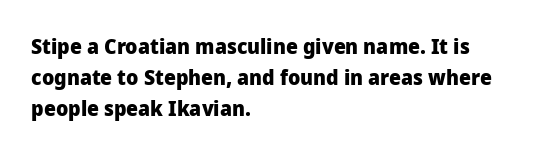
The image shows 21 px bold type, upright; set left-aligned, normal line spacing (1.47x), normal letter spacing, not underlined.
